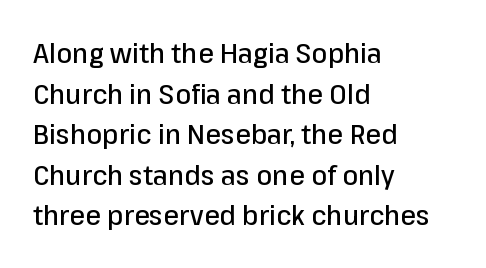
{"serif": "no", "italic": "no", "width": "normal", "stroke_contrast": "low", "x_height": "medium", "monospaced": "no", "underline": "no", "align": "left", "line_spacing": "normal", "line_spacing_ratio": 1.45, "letter_spacing": "normal", "letter_spacing_em": 0.0, "glyph_px": 28}
